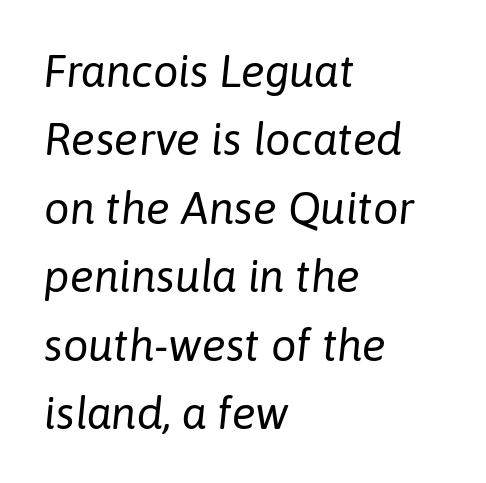
Q: Is the text bold? A: No.
Q: Is the text italic (slanted)? A: Yes, it leans right by about 6 degrees.
Q: Is the text underlined? A: No.
Q: How is the paragraph aligned? A: Left-aligned.
Q: Is the spacing between letters normal or unusually wide? A: Normal.
Q: Is the spacing between lines tight, normal or loose? A: Normal.
Q: Width (condensed, normal, or wide)? A: Normal.
Q: Stroke contrast? A: Low.
Q: x-height? A: Medium.
Q: Monospaced? A: No.
